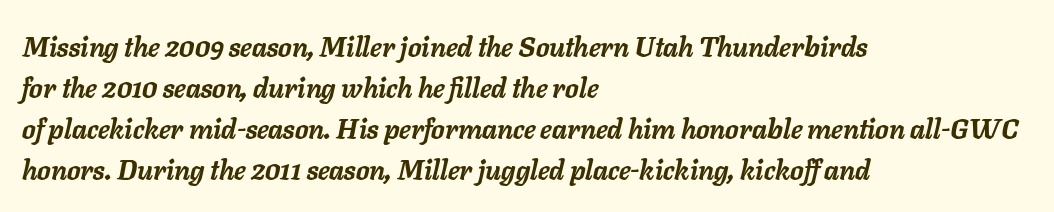
{"italic": "yes", "lean": "right", "slant_degrees": 11, "bold": "yes", "underline": "no", "align": "left", "line_spacing": "normal", "line_spacing_ratio": 1.52, "letter_spacing": "normal", "letter_spacing_em": 0.0, "glyph_px": 27}
